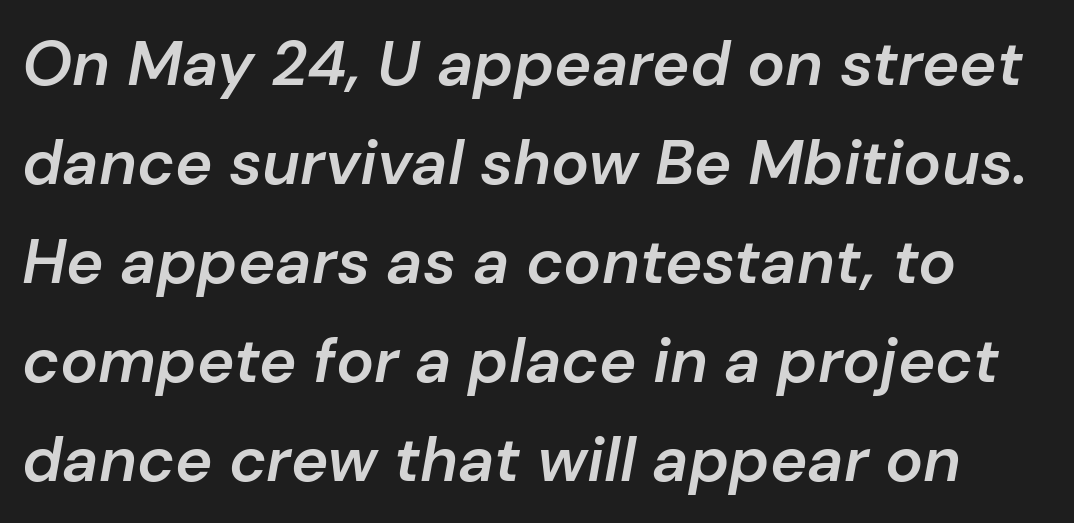
These lines keep a tight, regular rhythm from letter to letter. Designer's note — italics engaged. Quick note: underline off. These lines are rendered in a variable-pitch font. These words are printed semibold, heavier than regular yet not bold.
